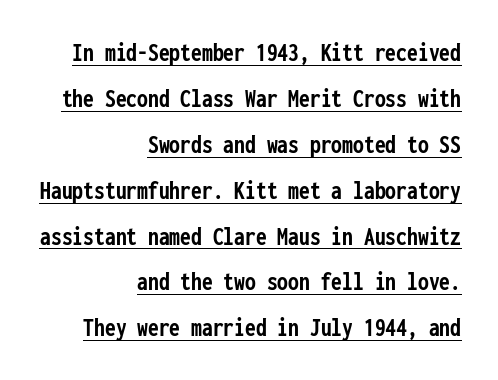
{"italic": "no", "bold": "yes", "underline": "yes", "align": "right", "line_spacing": "normal", "line_spacing_ratio": 1.7, "letter_spacing": "normal", "letter_spacing_em": 0.0, "glyph_px": 27}
